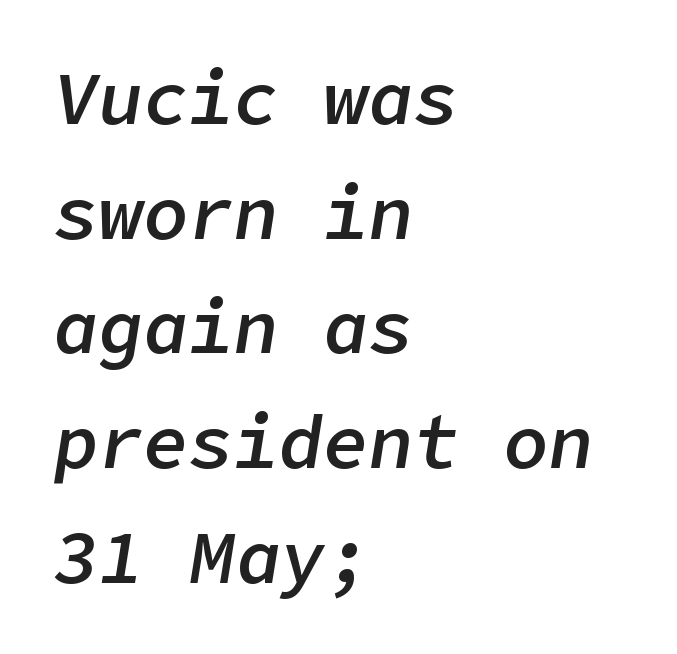
The image shows 75 px semibold type, italic (leaning right); set left-aligned, normal line spacing (1.53x), normal letter spacing, not underlined; low stroke contrast and a medium x-height.
